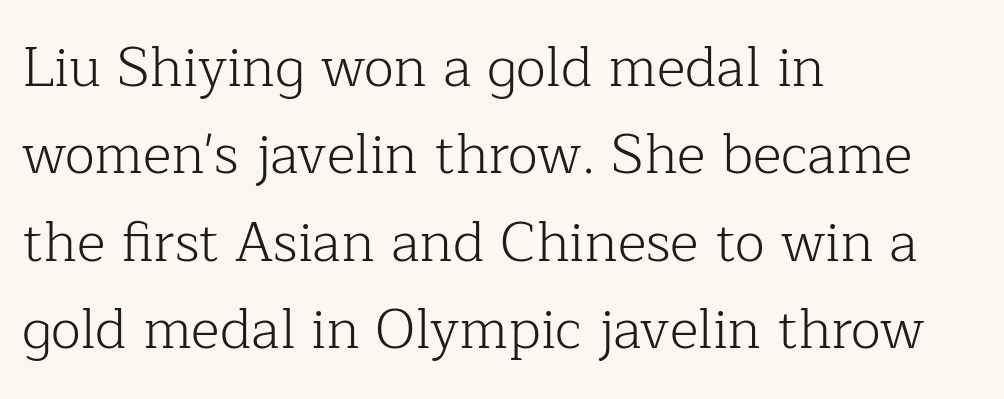
Q: Is the text bold? A: No.
Q: Is the text italic (slanted)? A: No, it is upright.
Q: Is the typeface a serif or a sans-serif typeface? A: Serif.
Q: Is the text underlined? A: No.
Q: How is the paragraph aligned? A: Left-aligned.
Q: Is the spacing between letters normal or unusually wide? A: Normal.
Q: Is the spacing between lines tight, normal or loose? A: Normal.
Q: Width (condensed, normal, or wide)? A: Normal.
Q: Stroke contrast? A: Low.
Q: x-height? A: Medium.
Q: Monospaced? A: No.
